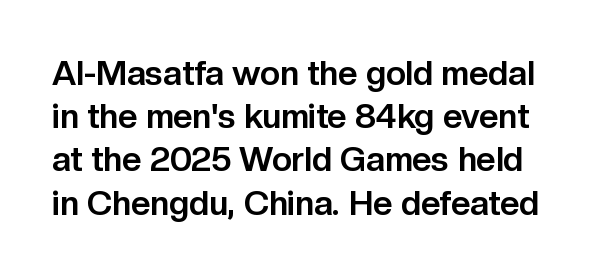
The image shows 34 px bold sans-serif type, upright; set normal line spacing (1.27x), normal letter spacing, not underlined; low stroke contrast and a medium x-height.
